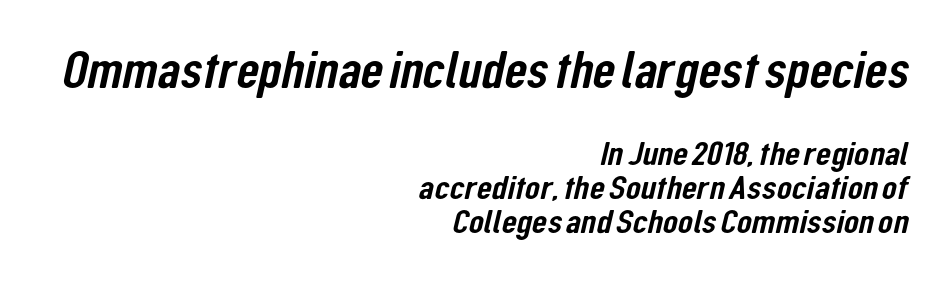
{"serif": "no", "width": "condensed", "stroke_contrast": "low", "x_height": "medium", "monospaced": "no", "underline": "no", "align": "right", "line_spacing": "tight", "line_spacing_ratio": 0.97, "letter_spacing": "normal", "letter_spacing_em": 0.0, "larger_block": "first", "size_ratio": 1.49, "glyph_px": 52}
